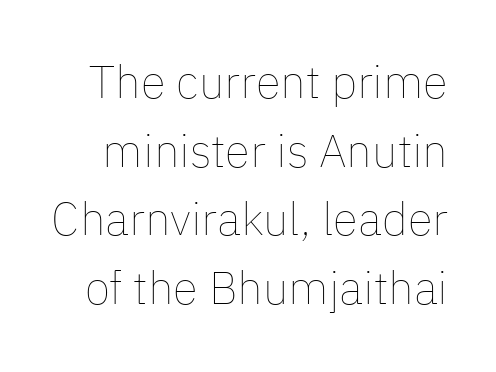
The image shows 46 px thin type, upright; set normal line spacing (1.49x), normal letter spacing, not underlined; low stroke contrast and a medium x-height.
